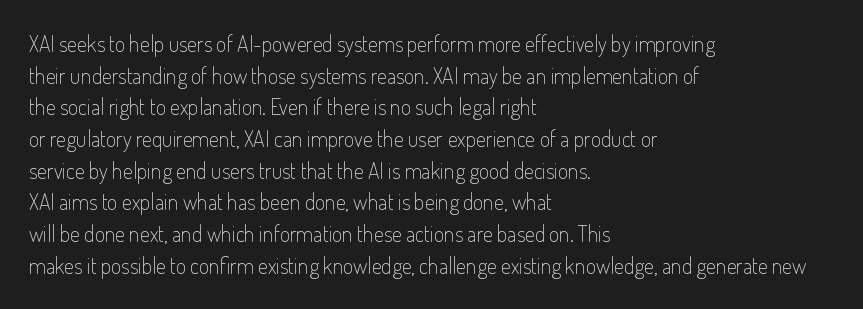
Ordinary non-slanted type is in use. Whoever set this chose a conventional vertical rhythm. Nothing unusual about the tracking: characters are spaced as the font intends. Every row of glyphs begins at an identical x-position on the left.
